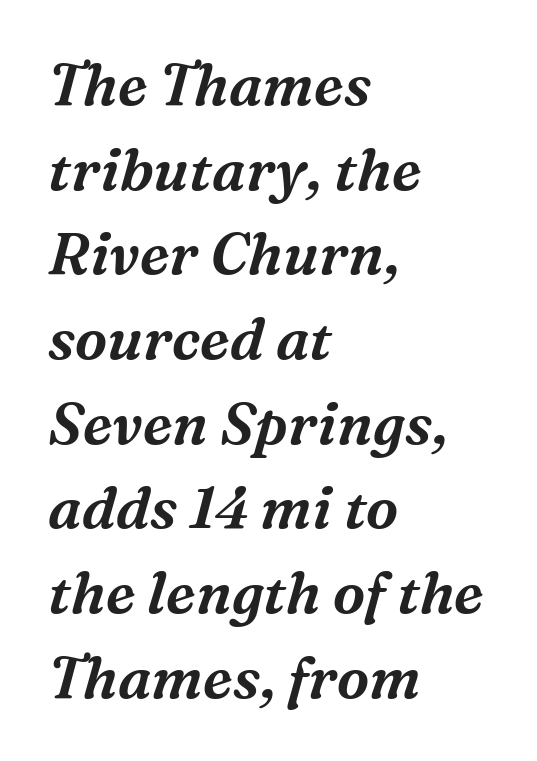
What's the leading like? Ordinary, nothing unusual. These lines are rendered in a variable-pitch font. Is the block centered? No — it sits flush against the left margin. Nobody touched the tracking dial on this one. The letters carry serifs — small finishing strokes at the ends of their stems.
